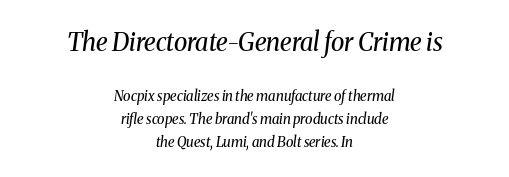
The image shows 25 px text type, italic (leaning right); set centered, normal line spacing (1.64x), normal letter spacing, not underlined; the first (top) block is 1.79x larger.
